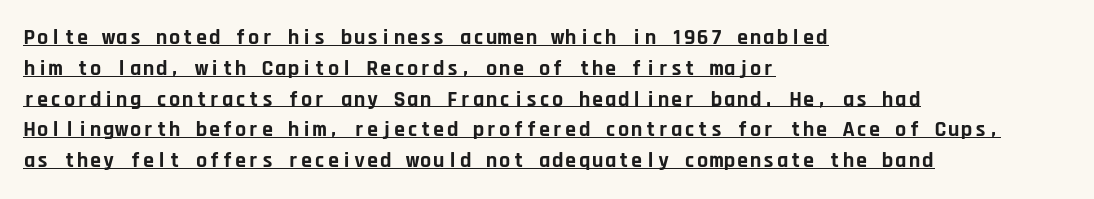
This rendering leaves character spacing at its baseline value. Weight: bold. The letters stand straight up with perfectly vertical stems. Horizontally, the lines are justified to the leading edge only.
